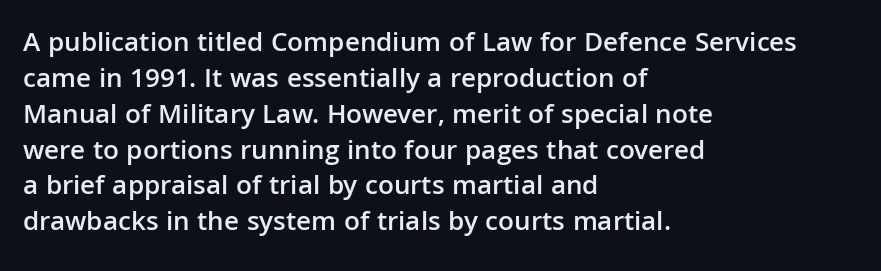
The image shows 28 px semibold sans-serif type, upright; set left-aligned, normal line spacing (1.28x), normal letter spacing, not underlined; low stroke contrast and a medium x-height.
